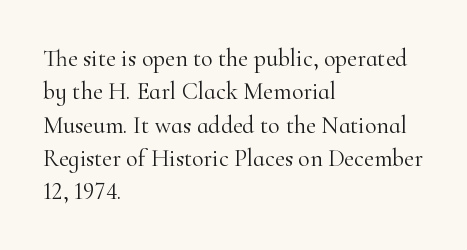
The image shows 24 px text type, upright; set left-aligned, normal line spacing (1.39x), normal letter spacing, not underlined.
